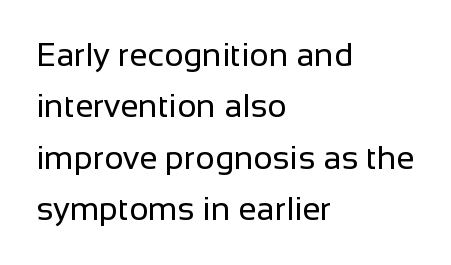
The image shows 33 px regular-weight sans-serif type, upright; set left-aligned, normal line spacing (1.56x), normal letter spacing, not underlined; low stroke contrast and a medium x-height.
